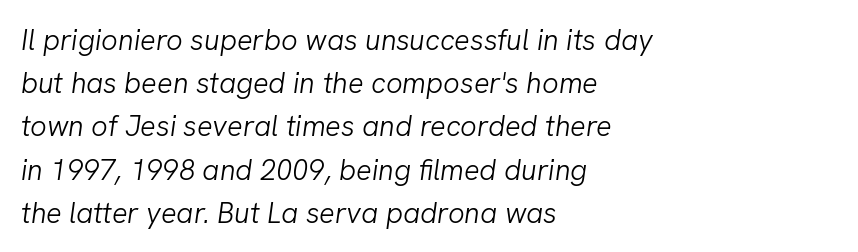
{"italic": "yes", "lean": "right", "slant_degrees": 8, "bold": "no", "weight": "light", "width": "normal", "stroke_contrast": "low", "x_height": "medium", "monospaced": "no", "underline": "no", "align": "left", "line_spacing": "normal", "line_spacing_ratio": 1.49, "letter_spacing": "normal", "letter_spacing_em": 0.0, "glyph_px": 29}
